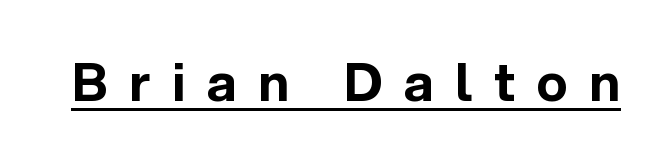
These lines are composed in type without serifs. The face used here is proportionally spaced, like ordinary book or web type. Strokes here are thick enough to call this a true bold. The lettering holds an erect, upright posture throughout.
